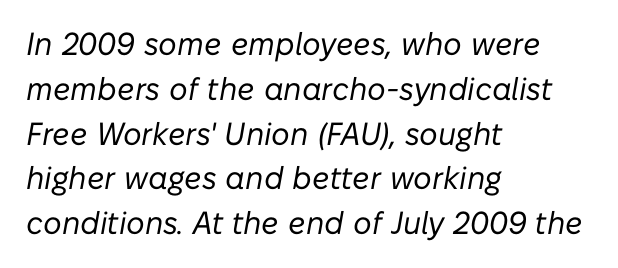
Baseline-to-baseline distance is the conventional proportion of letter height. You could not count columns in this text — the font is proportionally spaced. A light-to-regular cut is what we see here. Short note: letters normally spaced. The passage shown is not underscored anywhere.
